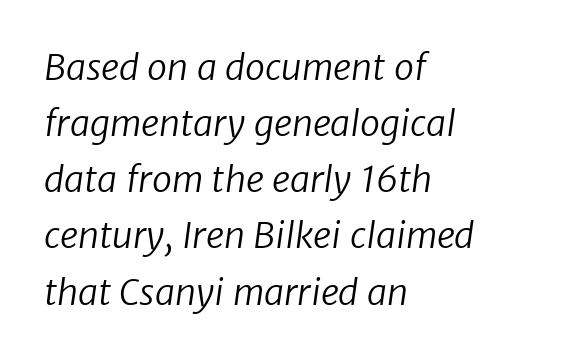
The image shows 36 px regular-weight sans-serif type; set left-aligned, normal line spacing (1.56x), normal letter spacing, not underlined; low stroke contrast and a medium x-height.
